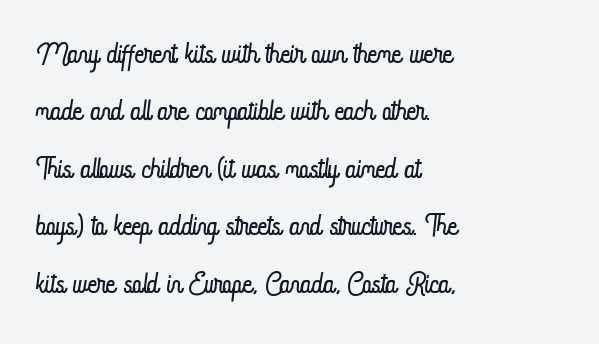
Q: Is the text bold? A: No.
Q: Is the text underlined? A: No.
Q: How is the paragraph aligned? A: Left-aligned.
Q: Is the spacing between letters normal or unusually wide? A: Normal.
Q: Is the spacing between lines tight, normal or loose? A: Normal.
Q: Width (condensed, normal, or wide)? A: Condensed.
Q: Stroke contrast? A: Low.
Q: x-height? A: Small.
Q: Monospaced? A: No.
